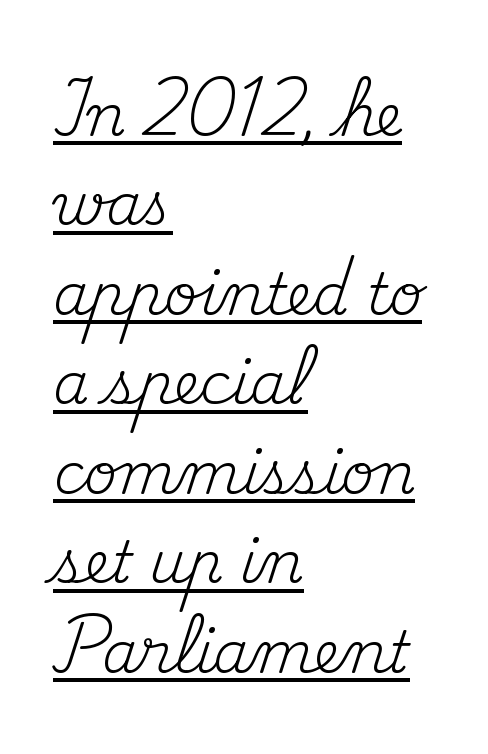
Q: Is the text bold? A: No.
Q: Is the text italic (slanted)? A: Yes.
Q: Is the typeface a serif or a sans-serif typeface? A: Serif.
Q: Is the text underlined? A: Yes.
Q: How is the paragraph aligned? A: Left-aligned.
Q: Is the spacing between letters normal or unusually wide? A: Normal.
Q: Is the spacing between lines tight, normal or loose? A: Normal.
Q: Width (condensed, normal, or wide)? A: Normal.
Q: Stroke contrast? A: Medium.
Q: x-height? A: Small.
Q: Monospaced? A: No.
